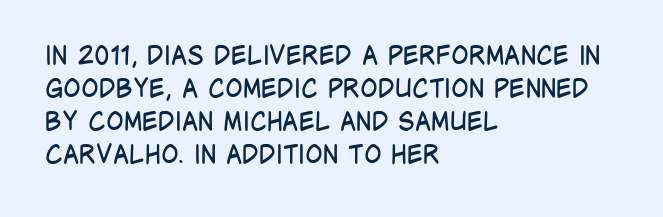
When letters stand straight like this, we call the style roman or upright. These lines sit exactly where default settings would place them. Students, note that the glyphs here touch the page at normal intervals. The passage shown is not bold in any degree. In CSS terms this would be text-align: left. Underlining? Definitely not there.
